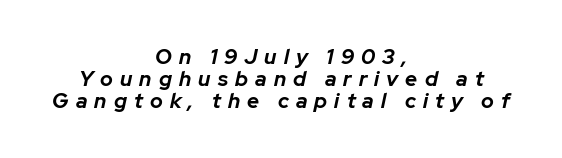
The font is running at its bold setting. Compared with a flush-left layout, this one balances lines on the center instead. Baseline-to-baseline distance is barely more than the letter height. Tall strokes in this sample are angled rather than plumb. Any mark beneath the type? The region is blank.
